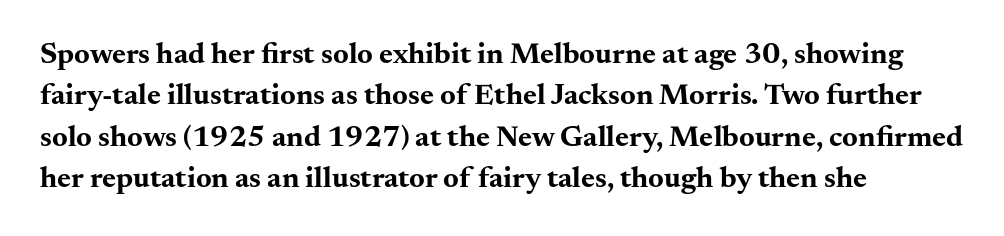
Q: Is the text bold? A: Yes.
Q: Is the text italic (slanted)? A: No, it is upright.
Q: Is the typeface a serif or a sans-serif typeface? A: Serif.
Q: Is the text underlined? A: No.
Q: How is the paragraph aligned? A: Left-aligned.
Q: Is the spacing between letters normal or unusually wide? A: Normal.
Q: Is the spacing between lines tight, normal or loose? A: Normal.
Q: Width (condensed, normal, or wide)? A: Wide.
Q: Stroke contrast? A: Medium.
Q: x-height? A: Small.
Q: Monospaced? A: No.
